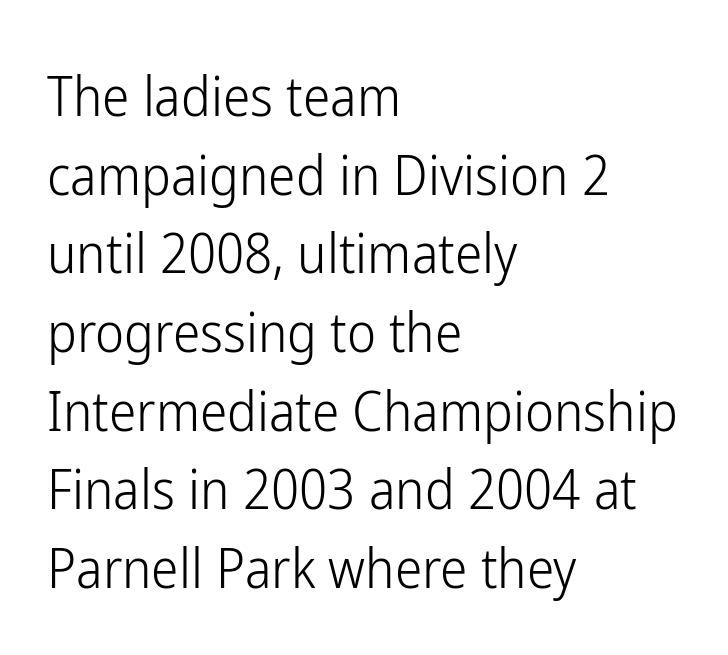
The image shows 55 px light, condensed sans-serif type, upright; set left-aligned, normal line spacing (1.43x), normal letter spacing, not underlined; low stroke contrast and a medium x-height.
